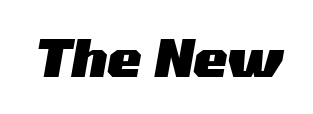
The image shows 51 px heavy, wide type, italic (leaning right); set normal letter spacing, not underlined; medium stroke contrast and a medium x-height.
